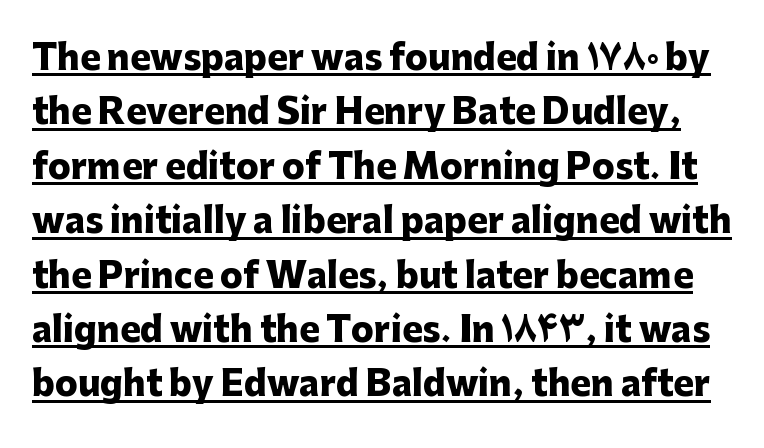
Q: Is the text bold? A: Yes.
Q: Is the text italic (slanted)? A: No, it is upright.
Q: Is the typeface a serif or a sans-serif typeface? A: Sans-serif.
Q: Is the text underlined? A: Yes.
Q: Is the spacing between letters normal or unusually wide? A: Normal.
Q: Is the spacing between lines tight, normal or loose? A: Normal.
Q: Width (condensed, normal, or wide)? A: Normal.
Q: Stroke contrast? A: Low.
Q: x-height? A: Medium.
Q: Monospaced? A: No.
